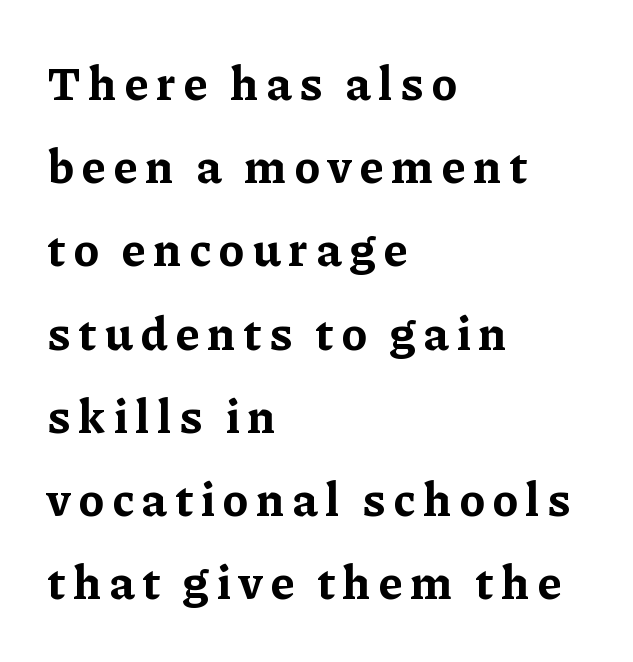
{"serif": "yes", "italic": "no", "bold": "yes", "weight": "bold", "width": "normal", "stroke_contrast": "low", "x_height": "medium", "monospaced": "no", "underline": "no", "align": "left", "line_spacing_ratio": 1.77, "glyph_px": 47}
